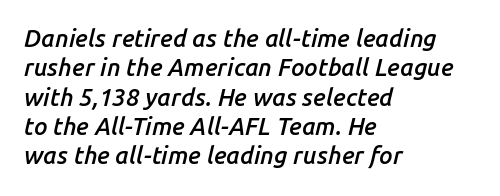
{"italic": "yes", "lean": "right", "slant_degrees": 14, "bold": "semi", "underline": "no", "align": "left", "line_spacing_ratio": 1.22, "letter_spacing": "normal", "letter_spacing_em": 0.0, "glyph_px": 24}
